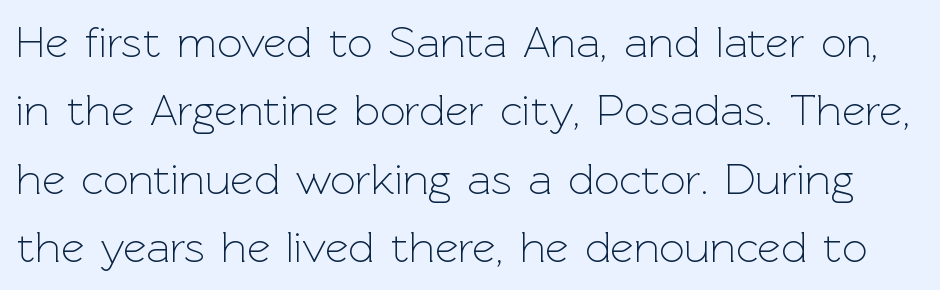
{"serif": "no", "italic": "no", "bold": "no", "weight": "light", "width": "normal", "x_height": "medium", "monospaced": "no", "underline": "no", "line_spacing": "normal", "line_spacing_ratio": 1.52, "letter_spacing": "normal", "letter_spacing_em": 0.0, "glyph_px": 45}
